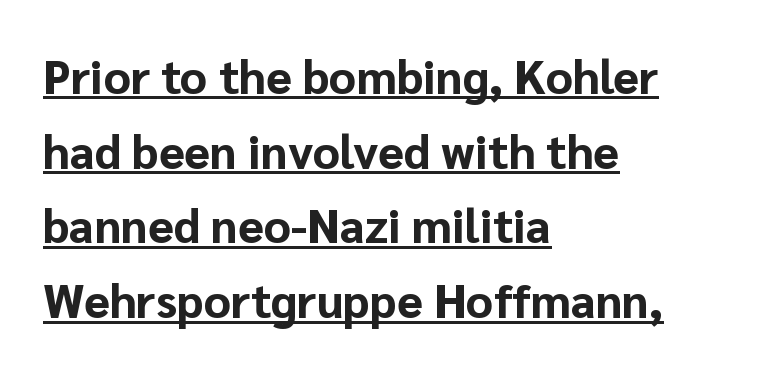
The image shows 47 px bold sans-serif type, upright; set left-aligned, normal line spacing (1.59x), normal letter spacing, underlined; low stroke contrast and a medium x-height.
